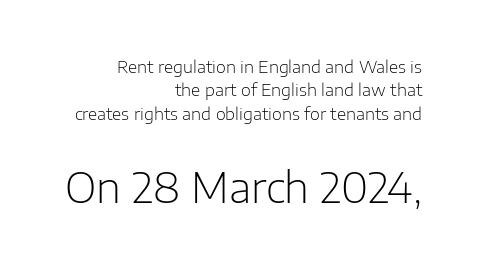
The image shows 42 px light sans-serif type, upright; set right-aligned, normal line spacing (1.38x), normal letter spacing, not underlined; the second (bottom) block is 2.47x larger; low stroke contrast and a medium x-height.
